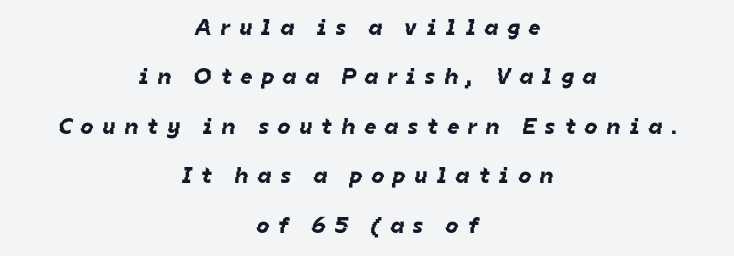
No word sits above an underline. What stands out about the letter spacing? Its width — letters are far apart. Honestly, the rows look like they've been pulled way apart. Centered paragraph, ragged on both sides.
